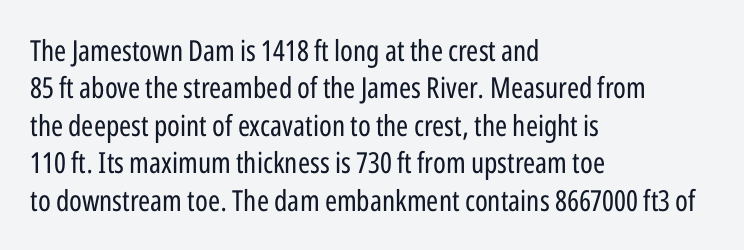
Q: Is the text bold? A: No.
Q: Is the text italic (slanted)? A: No, it is upright.
Q: Is the typeface a serif or a sans-serif typeface? A: Sans-serif.
Q: Is the text underlined? A: No.
Q: How is the paragraph aligned? A: Left-aligned.
Q: Is the spacing between letters normal or unusually wide? A: Normal.
Q: Is the spacing between lines tight, normal or loose? A: Normal.
Q: Width (condensed, normal, or wide)? A: Condensed.
Q: Stroke contrast? A: Low.
Q: x-height? A: Medium.
Q: Monospaced? A: No.
